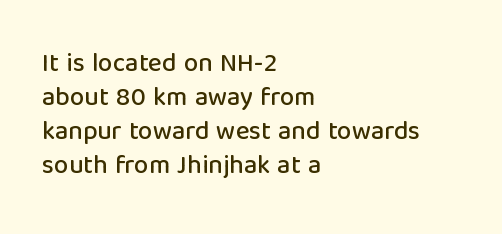
Q: Is the text italic (slanted)? A: No, it is upright.
Q: Is the text underlined? A: No.
Q: How is the paragraph aligned? A: Left-aligned.
Q: Is the spacing between letters normal or unusually wide? A: Normal.
Q: Is the spacing between lines tight, normal or loose? A: Normal.
